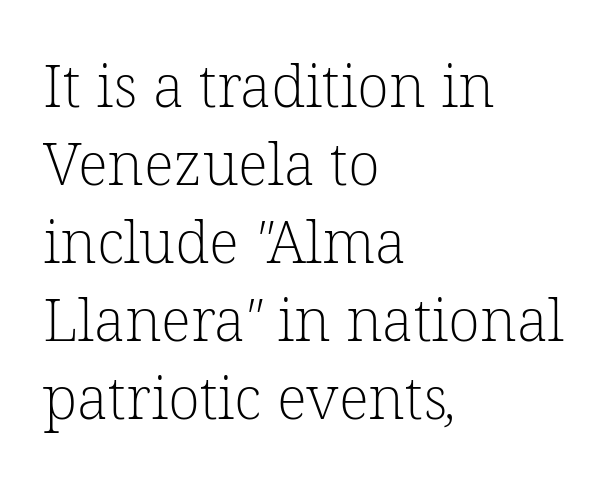
The image shows 59 px light serif type; set left-aligned, normal line spacing (1.32x), normal letter spacing, not underlined; low stroke contrast and a medium x-height.
